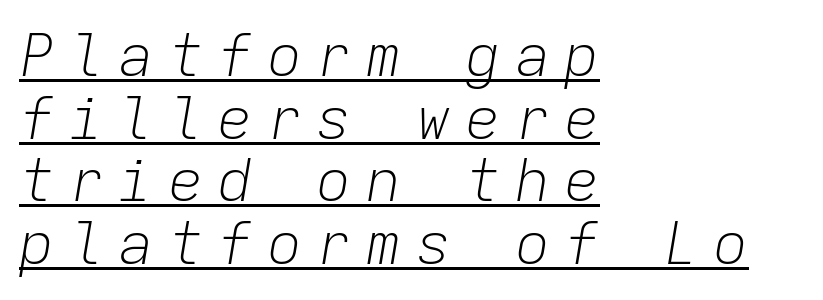
The image shows 59 px light type, italic (leaning right), monospaced; set left-aligned, tight line spacing (1.06x), unusually wide letter spacing (+0.24 em), underlined; low stroke contrast and a medium x-height.
